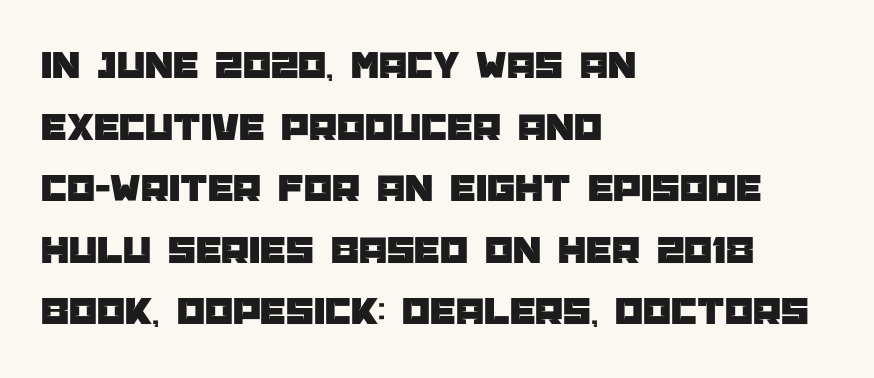
The letters sit at their default tracking, neither squeezed nor spread. The rendering uses natural spacing where letterforms have individual widths. A roman cut, with each character standing at attention. Underlining? Definitely not there. Line beginnings align vertically; line endings do not.
